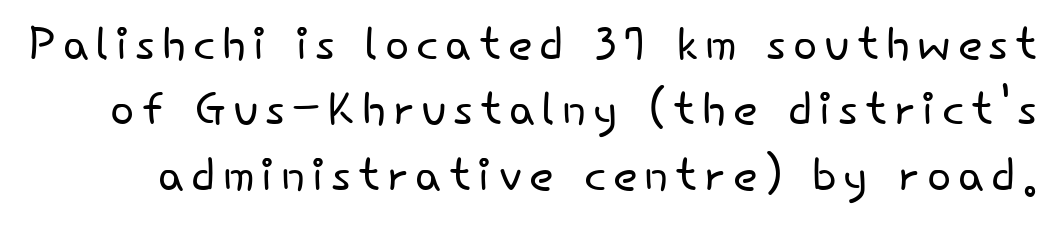
{"serif": "no", "italic": "no", "bold": "no", "weight": "light", "width": "normal", "stroke_contrast": "low", "x_height": "small", "monospaced": "no", "underline": "no", "line_spacing": "tight", "line_spacing_ratio": 1.02, "glyph_px": 64}
